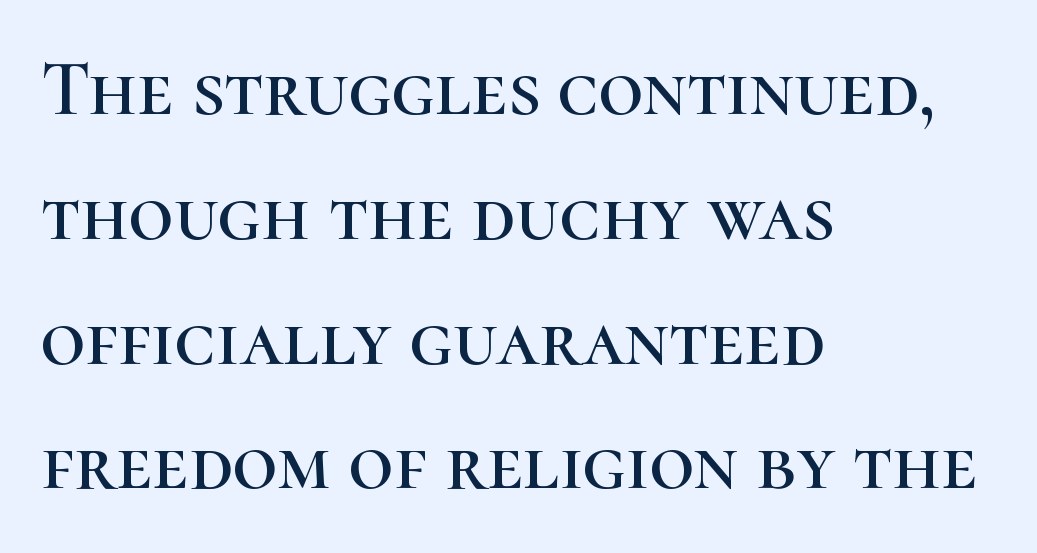
{"serif": "yes", "italic": "no", "width": "normal", "stroke_contrast": "high", "x_height": "medium", "monospaced": "no", "underline": "no", "align": "left", "line_spacing": "normal", "line_spacing_ratio": 1.6, "letter_spacing": "normal", "letter_spacing_em": 0.0, "glyph_px": 78}
